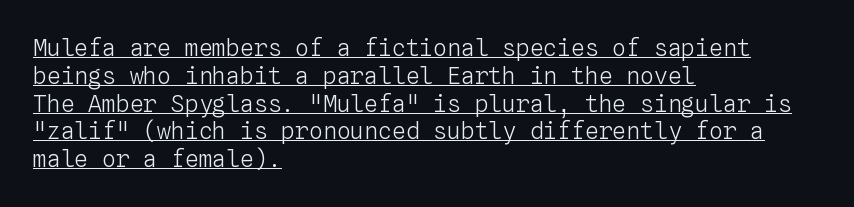
This sample uses an upright cut, with every glyph sitting square on the baseline. The type is set solid horizontally, with unmodified tracking. Nothing heavy about these letters — not bold at all. Like a heading marked for emphasis, these lines bear an underscore. One-word summary of the alignment: left.
